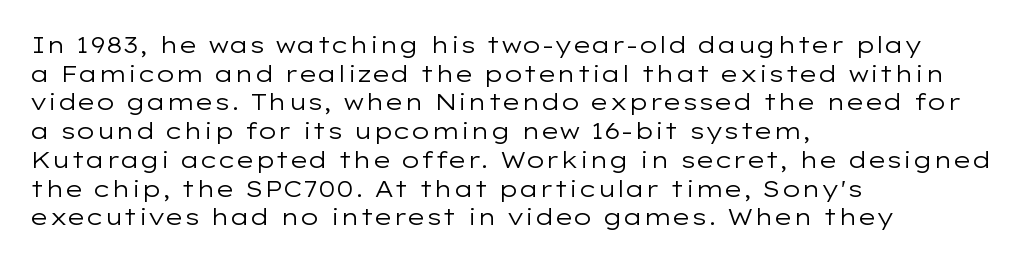
{"italic": "no", "bold": "no", "underline": "no", "align": "left", "line_spacing": "normal", "line_spacing_ratio": 1.25, "letter_spacing": "normal", "letter_spacing_em": 0.0, "glyph_px": 23}
